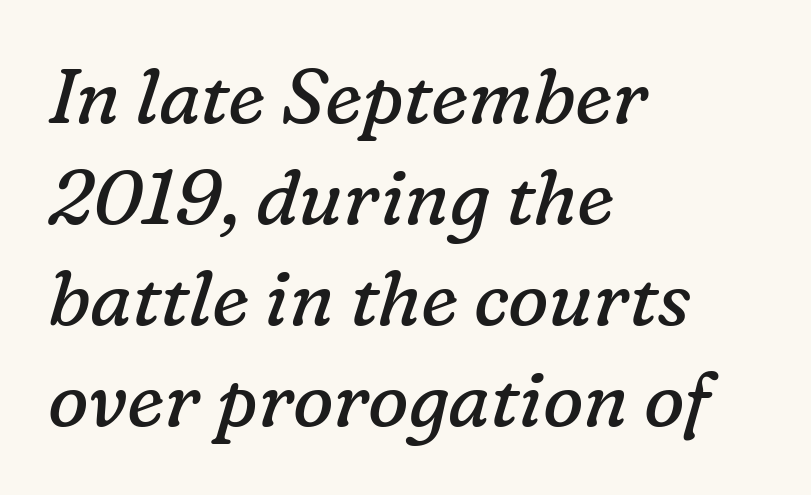
Summary of weight: not heavy and not bold. The gap between lines stays unmarked. I'd call this a serif setting — the letters wear small feet. The axis of the letterforms is tilted away from vertical. The compositor pushed each line to the left boundary. Notice how descenders clear the ascenders below comfortably — that's standard leading.
